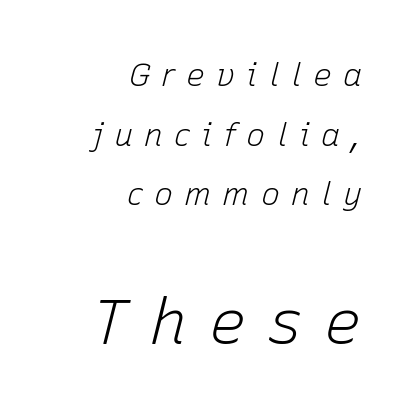
The image shows 63 px light type, italic (leaning right); set right-aligned, line spacing 1.86x, unusually wide letter spacing (+0.34 em), not underlined; the second (bottom) block is 1.97x larger; low stroke contrast and a medium x-height.
